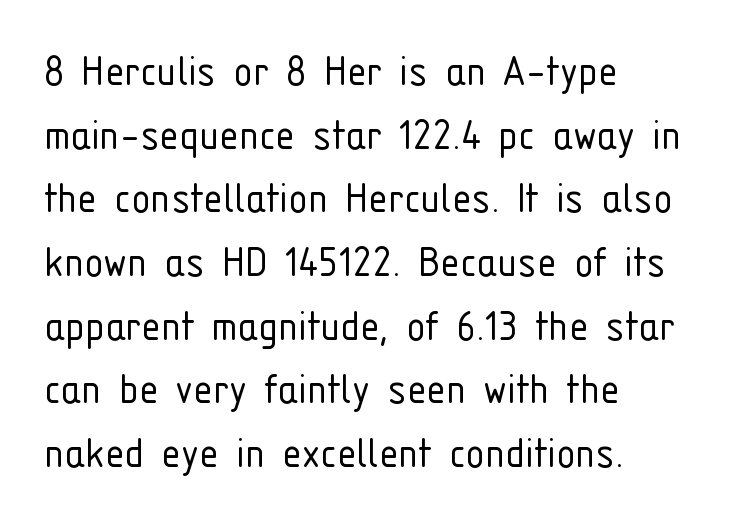
Q: Is the text bold? A: No.
Q: Is the text italic (slanted)? A: No, it is upright.
Q: Is the typeface a serif or a sans-serif typeface? A: Sans-serif.
Q: Is the text underlined? A: No.
Q: How is the paragraph aligned? A: Left-aligned.
Q: Is the spacing between letters normal or unusually wide? A: Normal.
Q: Is the spacing between lines tight, normal or loose? A: Normal.
Q: Width (condensed, normal, or wide)? A: Condensed.
Q: Stroke contrast? A: Low.
Q: x-height? A: Medium.
Q: Monospaced? A: No.
